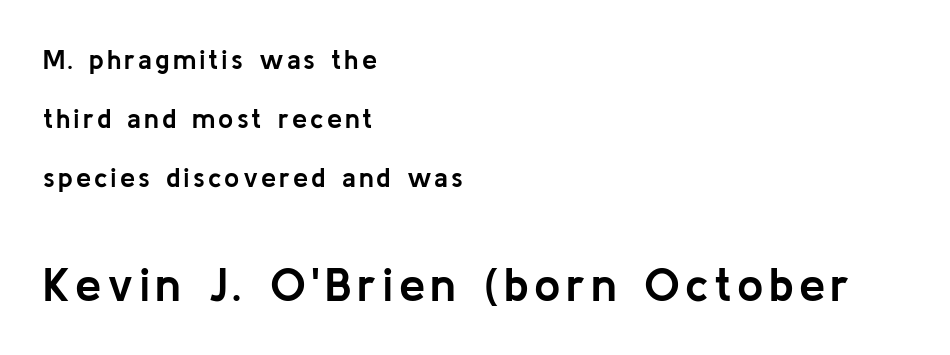
The image shows 47 px semibold sans-serif type, upright; set left-aligned, loose line spacing (2.18x), not underlined; the second (bottom) block is 1.74x larger; low stroke contrast and a medium x-height.
